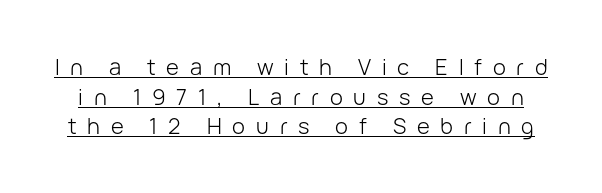
The image shows 22 px text type, upright; set normal line spacing (1.35x), unusually wide letter spacing (+0.49 em), underlined.
